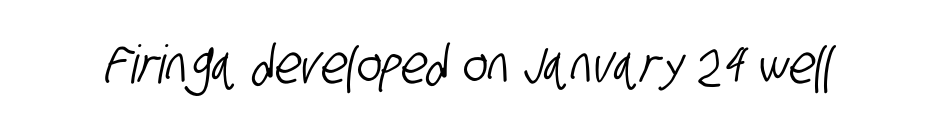
The image shows 53 px condensed sans-serif type; set normal letter spacing, not underlined; low stroke contrast and a large x-height.
